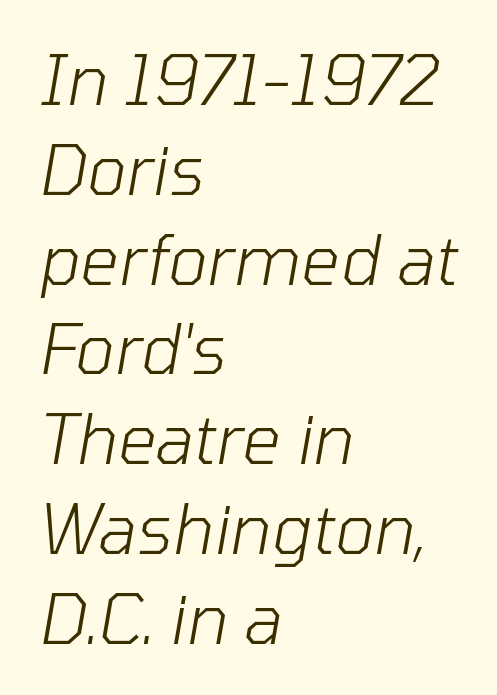
The image shows 68 px light type, italic (leaning right); set left-aligned, normal line spacing (1.32x), normal letter spacing, not underlined; low stroke contrast and a medium x-height.
